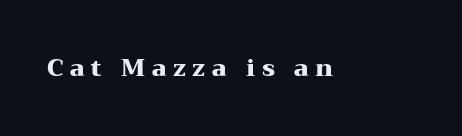
You'd pick this weight for a headline — it's a proper bold. A typesetter would call this heavily tracked-out type. Upright lettering throughout. Decoration check: the copy has no underline.
